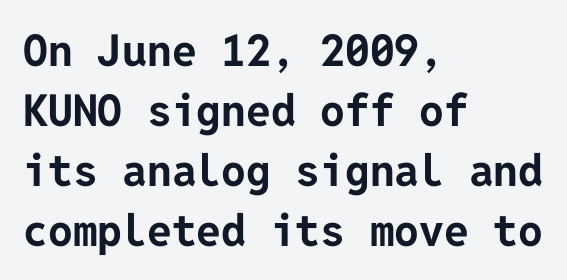
{"serif": "no", "italic": "no", "bold": "yes", "weight": "bold", "width": "normal", "stroke_contrast": "low", "x_height": "medium", "underline": "no", "align": "left", "line_spacing": "normal", "line_spacing_ratio": 1.36, "letter_spacing": "normal", "letter_spacing_em": 0.0, "glyph_px": 44}
